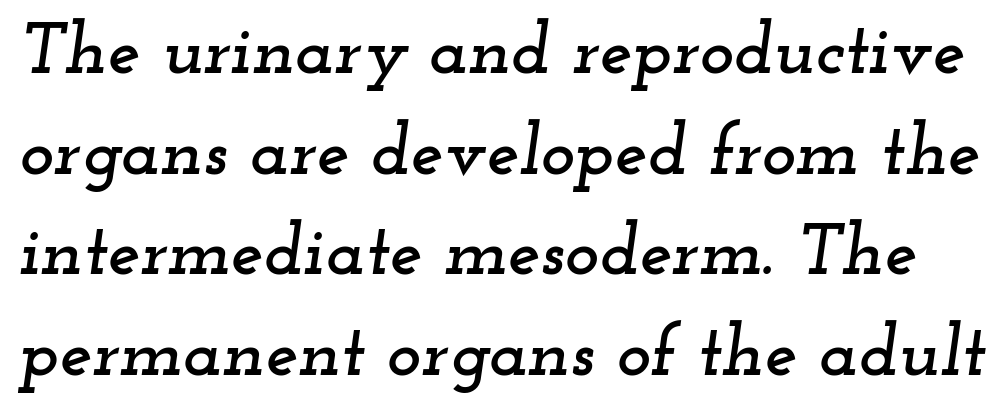
Glyph-to-glyph distance matches everyday printed text. Font category for this specimen: serif. What's the leading like? Ordinary, nothing unusual. The passage shown is not underscored anywhere.
